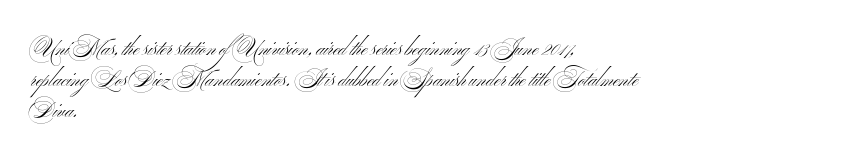
{"bold": "no", "underline": "no", "align": "left", "line_spacing": "normal", "line_spacing_ratio": 1.47, "letter_spacing": "normal", "letter_spacing_em": 0.0, "glyph_px": 21}
